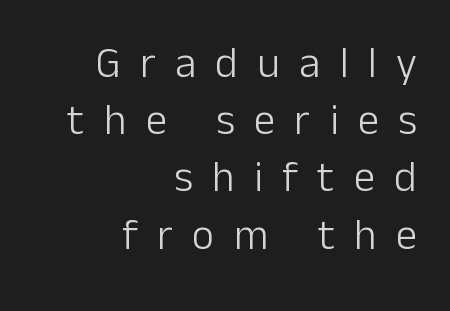
Q: Is the text bold? A: No.
Q: Is the text italic (slanted)? A: No, it is upright.
Q: Is the typeface a serif or a sans-serif typeface? A: Sans-serif.
Q: Is the text underlined? A: No.
Q: How is the paragraph aligned? A: Right-aligned.
Q: Is the spacing between letters normal or unusually wide? A: Unusually wide.
Q: Is the spacing between lines tight, normal or loose? A: Normal.
Q: Width (condensed, normal, or wide)? A: Normal.
Q: Stroke contrast? A: Low.
Q: x-height? A: Medium.
Q: Monospaced? A: No.
